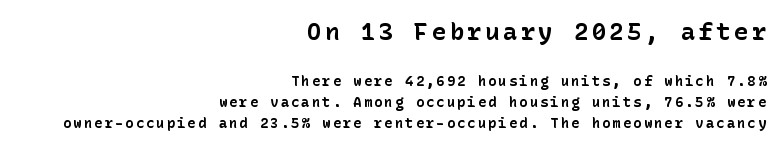
Q: Is the text bold? A: Yes.
Q: Is the text italic (slanted)? A: No, it is upright.
Q: Is the text underlined? A: No.
Q: How is the paragraph aligned? A: Right-aligned.
Q: Is the spacing between lines tight, normal or loose? A: Normal.
Q: Which block of text is set in a larger size, the first (top) or the second (bottom)? A: The first (top) one.
